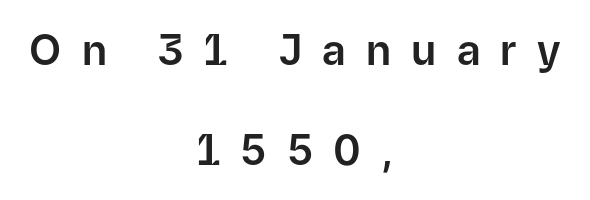
Q: Is the text italic (slanted)? A: No, it is upright.
Q: Is the typeface a serif or a sans-serif typeface? A: Sans-serif.
Q: Is the text underlined? A: No.
Q: How is the paragraph aligned? A: Centered.
Q: Is the spacing between letters normal or unusually wide? A: Unusually wide.
Q: Is the spacing between lines tight, normal or loose? A: Loose.
Q: Width (condensed, normal, or wide)? A: Normal.
Q: Stroke contrast? A: Low.
Q: x-height? A: Medium.
Q: Monospaced? A: No.
